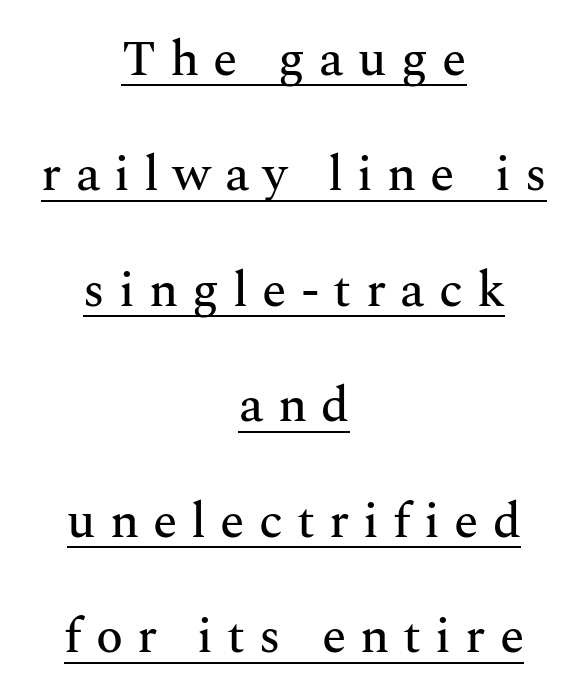
The image shows 50 px serif type, upright; set centered, loose line spacing (2.31x), unusually wide letter spacing (+0.28 em), underlined; medium stroke contrast and a medium x-height.
